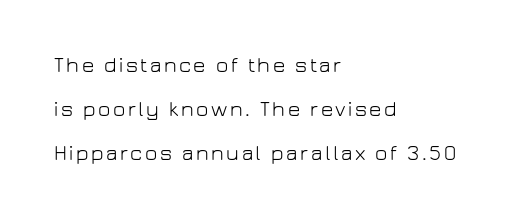
{"italic": "no", "bold": "no", "underline": "no", "align": "left", "line_spacing": "loose", "line_spacing_ratio": 2.1, "glyph_px": 21}
